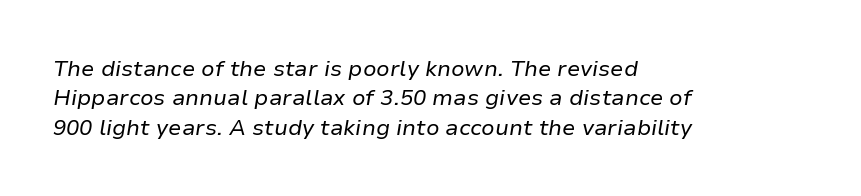
The image shows 22 px text type, italic (leaning right); set left-aligned, normal line spacing (1.33x), normal letter spacing, not underlined.
